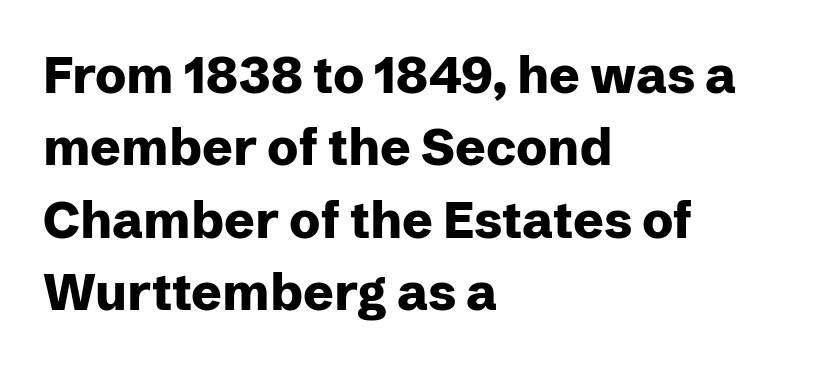
{"serif": "no", "italic": "no", "bold": "yes", "weight": "heavy", "width": "normal", "stroke_contrast": "low", "x_height": "medium", "monospaced": "no", "underline": "no", "align": "left", "line_spacing": "normal", "line_spacing_ratio": 1.42, "letter_spacing": "normal", "letter_spacing_em": 0.0, "glyph_px": 51}
